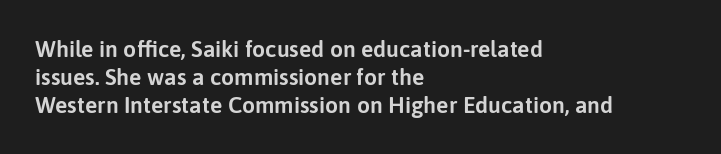
Q: Is the text italic (slanted)? A: No, it is upright.
Q: Is the text underlined? A: No.
Q: How is the paragraph aligned? A: Left-aligned.
Q: Is the spacing between letters normal or unusually wide? A: Normal.
